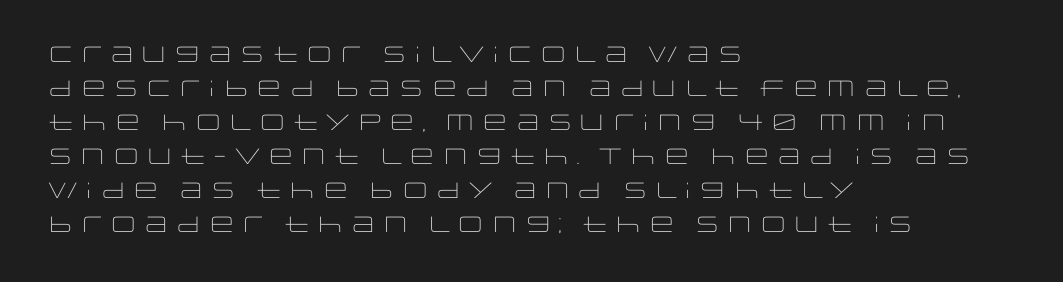
Caption: multi-line text, flush left, ragged right. Rendered with straight, roman letterforms. Beneath every word, the page is bare. Weight: not bold — regular or lighter. Nobody touched the tracking dial on this one. Vertically, the passage feels balanced, rows spaced as you'd expect.
